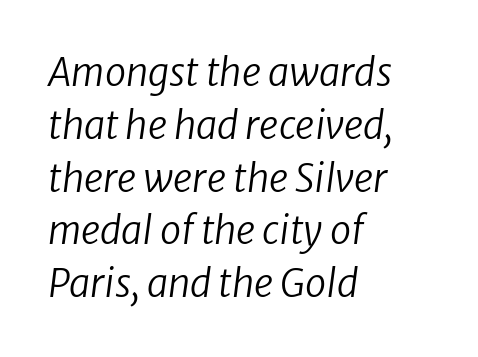
{"italic": "yes", "lean": "right", "slant_degrees": 8, "bold": "no", "weight": "regular", "width": "normal", "stroke_contrast": "low", "x_height": "medium", "monospaced": "no", "underline": "no", "align": "left", "line_spacing": "normal", "line_spacing_ratio": 1.39, "letter_spacing": "normal", "letter_spacing_em": 0.0, "glyph_px": 38}
